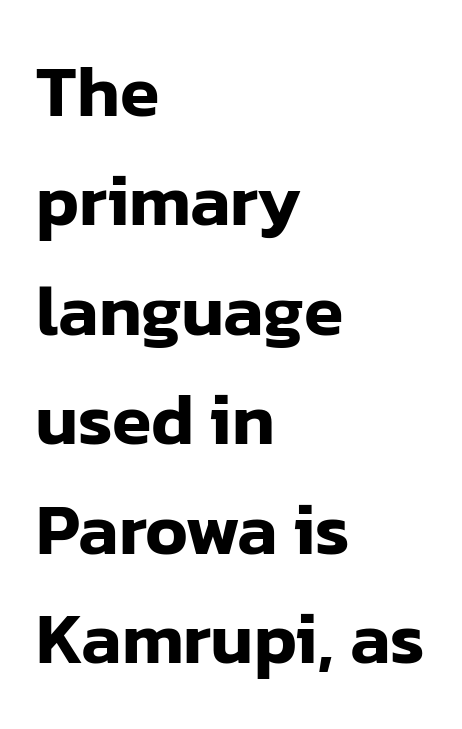
{"serif": "no", "italic": "no", "width": "normal", "stroke_contrast": "low", "x_height": "medium", "monospaced": "no", "underline": "no", "align": "left", "line_spacing": "normal", "line_spacing_ratio": 1.52, "letter_spacing": "normal", "letter_spacing_em": 0.0, "glyph_px": 72}
